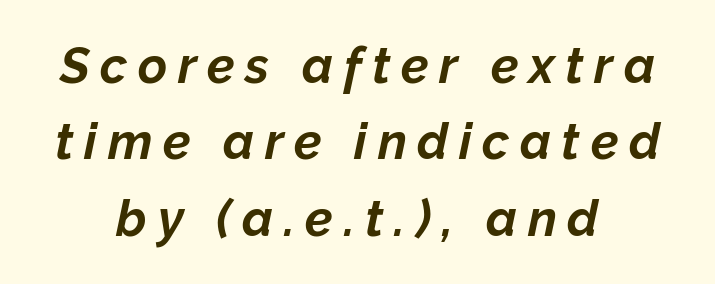
Characters follow at a spacing far wider than the type designer built in. Characters are canted at an angle relative to the baseline's perpendicular. The rendering uses natural spacing where letterforms have individual widths. This sample is center-justified, so both line endings float freely.
